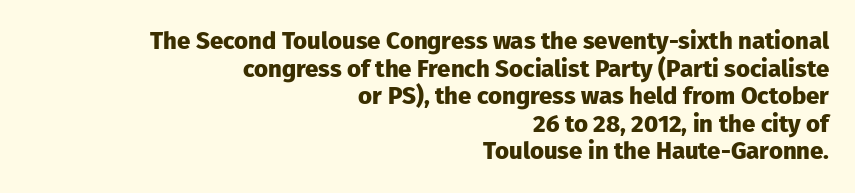
Q: Is the text bold? A: Yes.
Q: Is the text italic (slanted)? A: No, it is upright.
Q: Is the text underlined? A: No.
Q: How is the paragraph aligned? A: Right-aligned.
Q: Is the spacing between letters normal or unusually wide? A: Normal.
Q: Is the spacing between lines tight, normal or loose? A: Tight.
